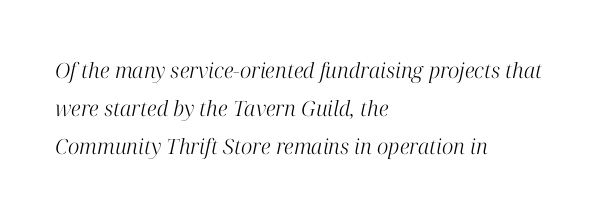
{"italic": "yes", "lean": "right", "slant_degrees": 12, "bold": "no", "underline": "no", "align": "left", "line_spacing_ratio": 1.82, "letter_spacing": "normal", "letter_spacing_em": 0.0, "glyph_px": 21}
